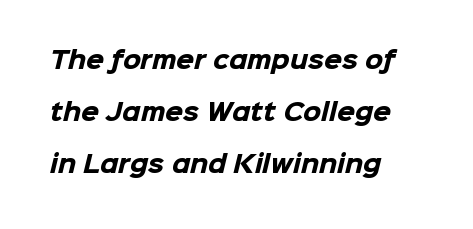
Compared with typical paragraphs, the rows here are farther apart. Caption: standard tracking, unaltered. Is the type bold? Yes — the strokes are clearly thick and heavy. Notice how the passage keeps a crisp vertical edge on the left only. Honestly, there is no underline to notice here at all.
